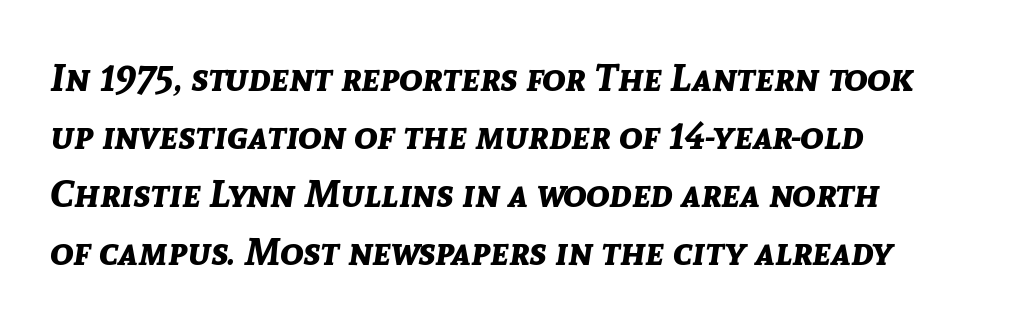
Q: Is the text bold? A: Yes.
Q: Is the text italic (slanted)? A: Yes, it leans right by about 8 degrees.
Q: Is the text underlined? A: No.
Q: How is the paragraph aligned? A: Left-aligned.
Q: Is the spacing between letters normal or unusually wide? A: Normal.
Q: Is the spacing between lines tight, normal or loose? A: Normal.
Q: Width (condensed, normal, or wide)? A: Normal.
Q: Stroke contrast? A: Low.
Q: x-height? A: Medium.
Q: Monospaced? A: No.
